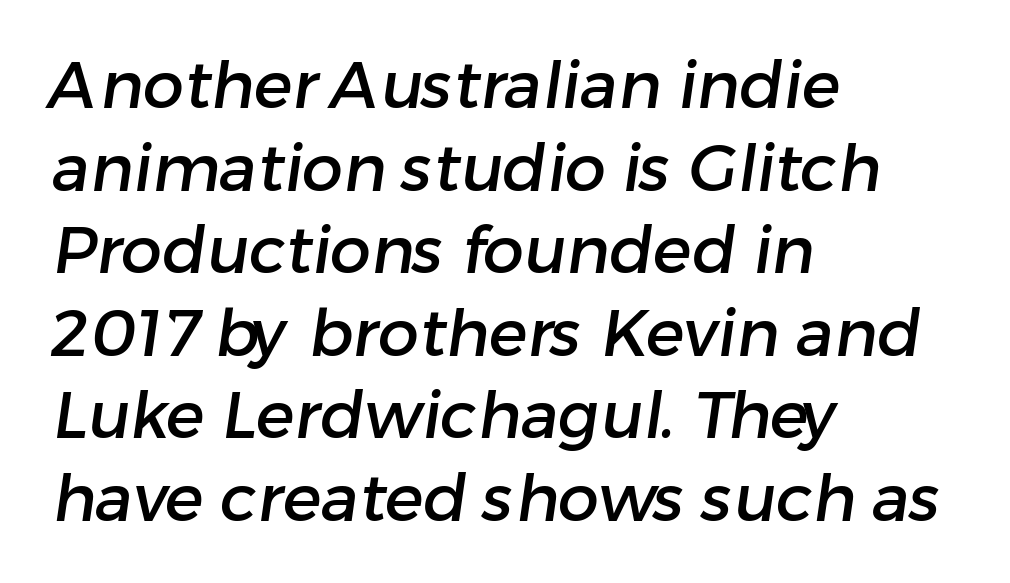
Q: Is the typeface a serif or a sans-serif typeface? A: Sans-serif.
Q: Is the text underlined? A: No.
Q: How is the paragraph aligned? A: Left-aligned.
Q: Is the spacing between letters normal or unusually wide? A: Normal.
Q: Is the spacing between lines tight, normal or loose? A: Normal.
Q: Width (condensed, normal, or wide)? A: Normal.
Q: Stroke contrast? A: Low.
Q: x-height? A: Medium.
Q: Monospaced? A: No.
